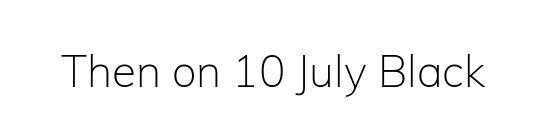
Q: Is the text bold? A: No.
Q: Is the text italic (slanted)? A: No, it is upright.
Q: Is the typeface a serif or a sans-serif typeface? A: Sans-serif.
Q: Is the text underlined? A: No.
Q: Is the spacing between letters normal or unusually wide? A: Normal.
Q: Width (condensed, normal, or wide)? A: Normal.
Q: Stroke contrast? A: Low.
Q: x-height? A: Medium.
Q: Monospaced? A: No.
